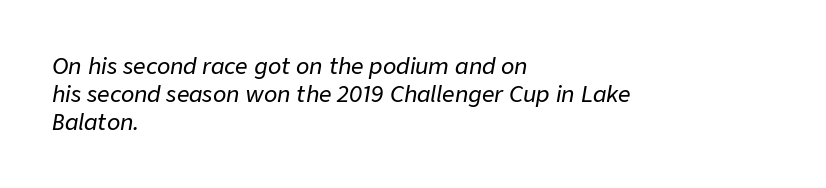
The image shows 22 px text type, italic (leaning right); set left-aligned, normal line spacing (1.27x), normal letter spacing, not underlined.
